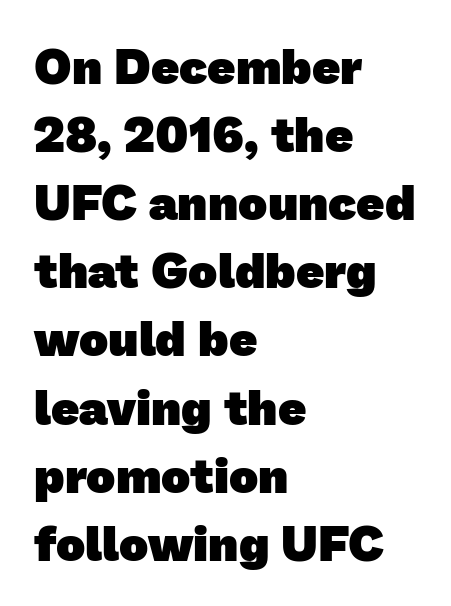
Q: Is the text bold? A: Yes.
Q: Is the typeface a serif or a sans-serif typeface? A: Sans-serif.
Q: Is the text underlined? A: No.
Q: How is the paragraph aligned? A: Left-aligned.
Q: Is the spacing between letters normal or unusually wide? A: Normal.
Q: Is the spacing between lines tight, normal or loose? A: Normal.
Q: Width (condensed, normal, or wide)? A: Normal.
Q: Stroke contrast? A: Low.
Q: x-height? A: Medium.
Q: Monospaced? A: No.
